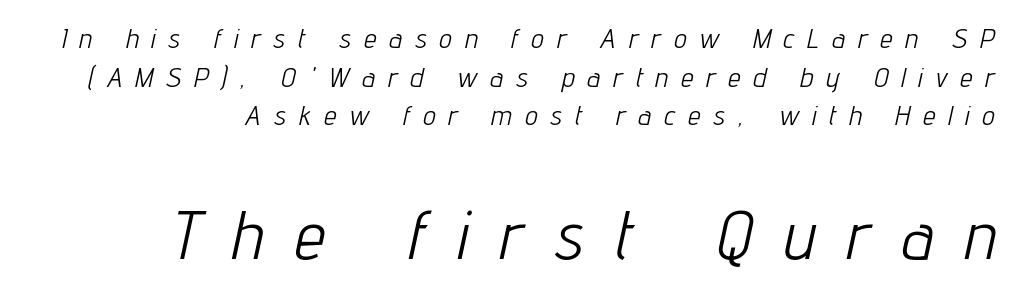
One glance says typical: line gaps are just what's usual. Is the type slanted? Yes — the strokes lean at a clear angle. Every row of glyphs terminates at an identical x-position on the right. Is the lower block the larger one? Yes — the lower block carries the bigger type. Between one letter and the next there's a generous, obvious gap. The cut favours lightness, reaching ordinary text weight at its darkest.
